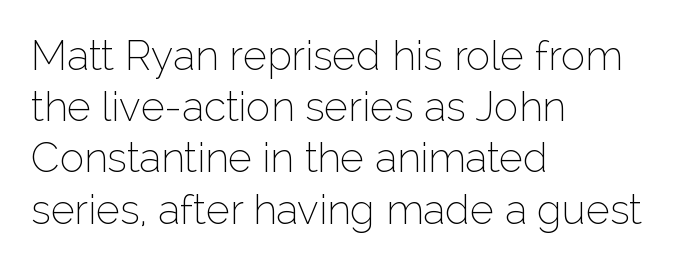
The image shows 41 px thin sans-serif type, upright; set left-aligned, normal line spacing (1.25x), normal letter spacing, not underlined; low stroke contrast and a medium x-height.
